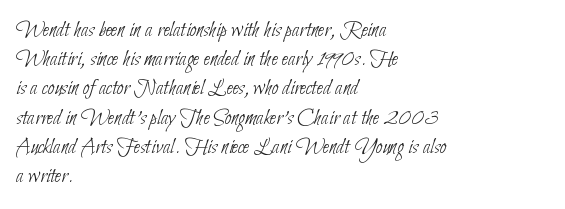
Q: Is the text bold? A: No.
Q: Is the text underlined? A: No.
Q: How is the paragraph aligned? A: Left-aligned.
Q: Is the spacing between letters normal or unusually wide? A: Normal.
Q: Is the spacing between lines tight, normal or loose? A: Normal.
